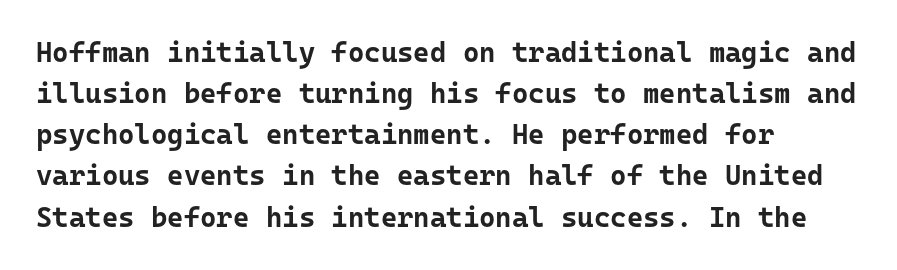
Q: Is the text bold? A: Yes.
Q: Is the text italic (slanted)? A: No, it is upright.
Q: Is the typeface a serif or a sans-serif typeface? A: Sans-serif.
Q: Is the text underlined? A: No.
Q: How is the paragraph aligned? A: Left-aligned.
Q: Is the spacing between letters normal or unusually wide? A: Normal.
Q: Is the spacing between lines tight, normal or loose? A: Normal.
Q: Width (condensed, normal, or wide)? A: Normal.
Q: Stroke contrast? A: Low.
Q: x-height? A: Medium.
Q: Monospaced? A: Yes.
